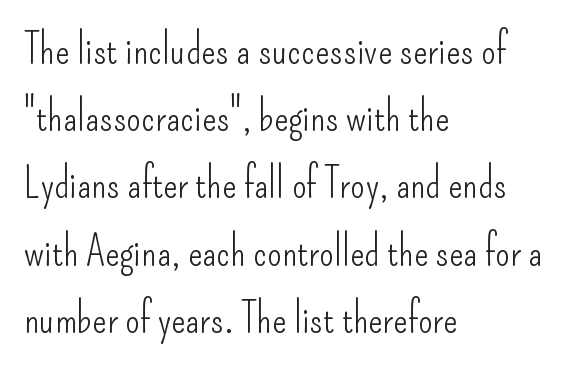
{"serif": "no", "italic": "no", "bold": "no", "weight": "light", "width": "condensed", "stroke_contrast": "low", "x_height": "small", "monospaced": "no", "underline": "no", "align": "left", "line_spacing": "normal", "line_spacing_ratio": 1.6, "letter_spacing": "normal", "letter_spacing_em": 0.0, "glyph_px": 42}
